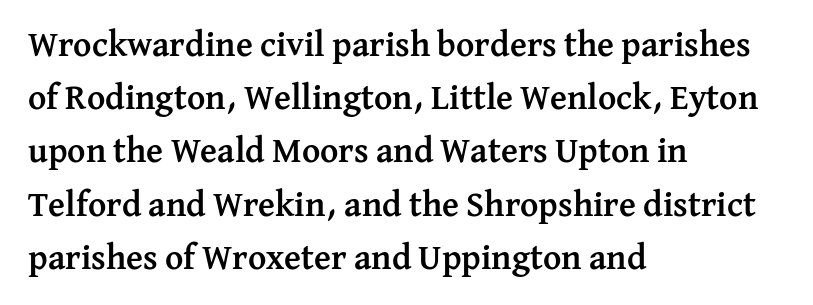
The image shows 35 px semibold serif type, upright; set left-aligned, normal line spacing (1.52x), normal letter spacing, not underlined; medium stroke contrast and a medium x-height.
